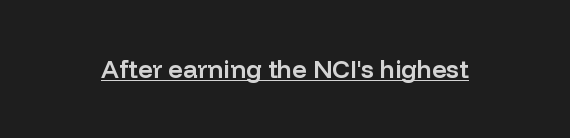
The image shows 25 px text type, upright; set normal letter spacing, underlined.
